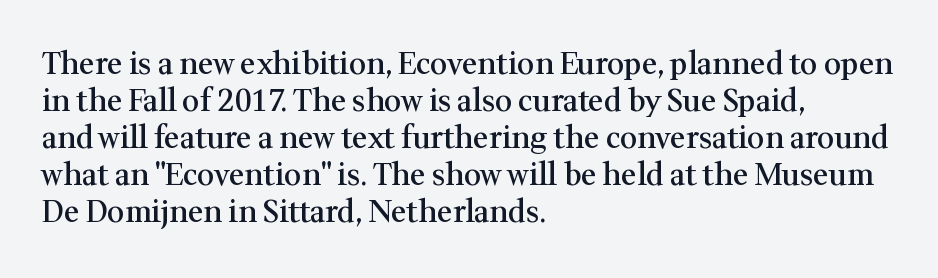
Q: Is the text bold? A: Semi-bold.
Q: Is the text italic (slanted)? A: No, it is upright.
Q: Is the typeface a serif or a sans-serif typeface? A: Serif.
Q: Is the text underlined? A: No.
Q: How is the paragraph aligned? A: Left-aligned.
Q: Is the spacing between letters normal or unusually wide? A: Normal.
Q: Width (condensed, normal, or wide)? A: Normal.
Q: Stroke contrast? A: Medium.
Q: x-height? A: Medium.
Q: Monospaced? A: No.
